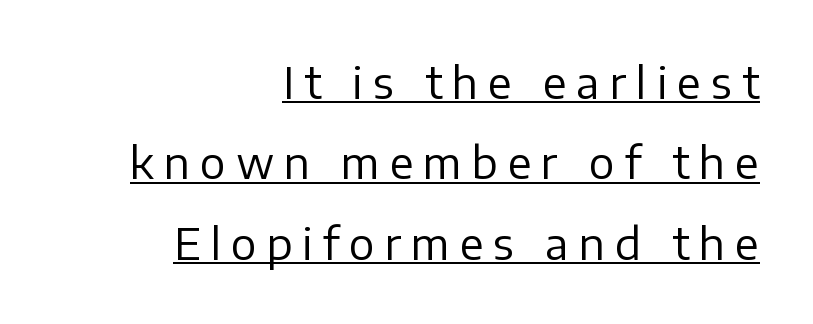
Q: Is the text bold? A: No.
Q: Is the text italic (slanted)? A: No, it is upright.
Q: Is the typeface a serif or a sans-serif typeface? A: Sans-serif.
Q: Is the text underlined? A: Yes.
Q: How is the paragraph aligned? A: Right-aligned.
Q: Is the spacing between letters normal or unusually wide? A: Unusually wide.
Q: Width (condensed, normal, or wide)? A: Normal.
Q: Stroke contrast? A: Low.
Q: x-height? A: Medium.
Q: Monospaced? A: No.
